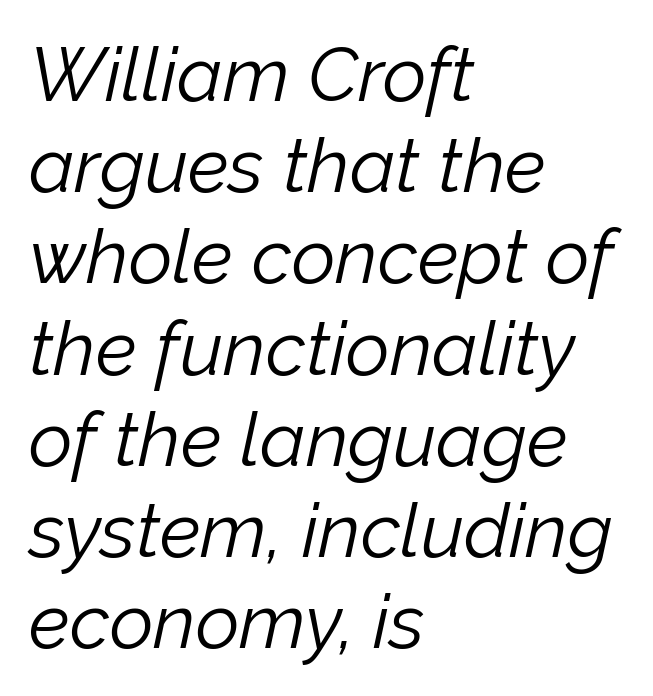
{"italic": "yes", "lean": "right", "slant_degrees": 12, "bold": "no", "weight": "light", "width": "normal", "stroke_contrast": "low", "x_height": "medium", "monospaced": "no", "underline": "no", "align": "left", "line_spacing_ratio": 1.2, "letter_spacing": "normal", "letter_spacing_em": 0.0, "glyph_px": 76}
